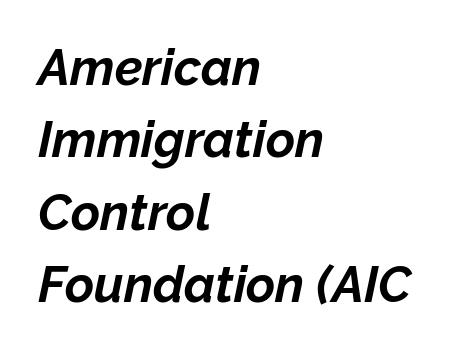
Proportional: the letters do not fall into vertical columns. Each new line begins a customary step beneath the previous one. In terms of weight, the rendering is a true, heavy bold. Bare-footed words on every line. Teacher's note: observe the even left margin — that is flush-left alignment. The rendering applies a slant to the glyphs.
